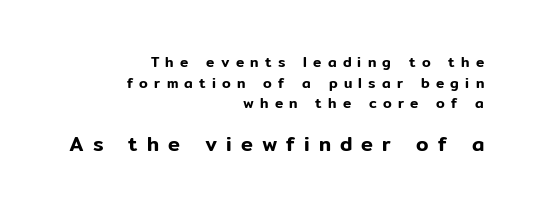
Q: Is the text italic (slanted)? A: No, it is upright.
Q: Is the text underlined? A: No.
Q: How is the paragraph aligned? A: Right-aligned.
Q: Is the spacing between letters normal or unusually wide? A: Unusually wide.
Q: Is the spacing between lines tight, normal or loose? A: Normal.
Q: Which block of text is set in a larger size, the first (top) or the second (bottom)? A: The second (bottom) one.
